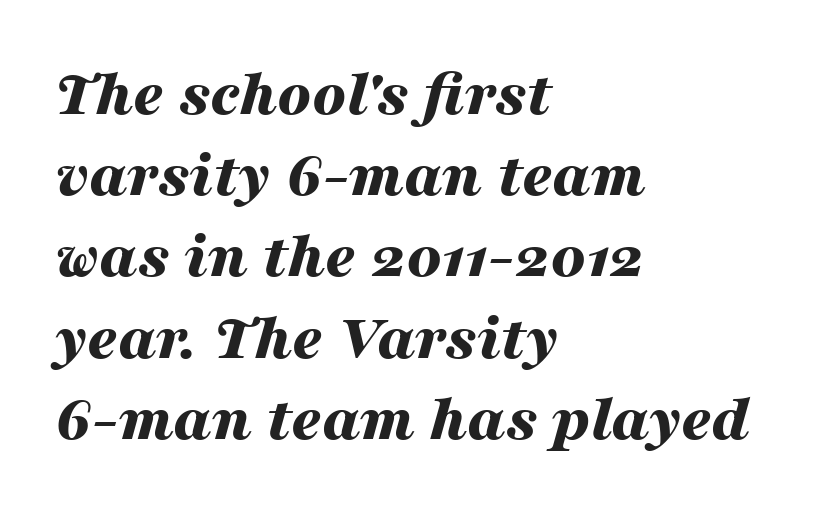
The rendering uses natural spacing where letterforms have individual widths. The horizontal fit of the characters is conventional and even. Nobody drew a line under any word here. These lines are set flush left with a ragged right edge. If you drew a line through each stem, it would be angled. Every letter is thick-stroked: bold, no question.
